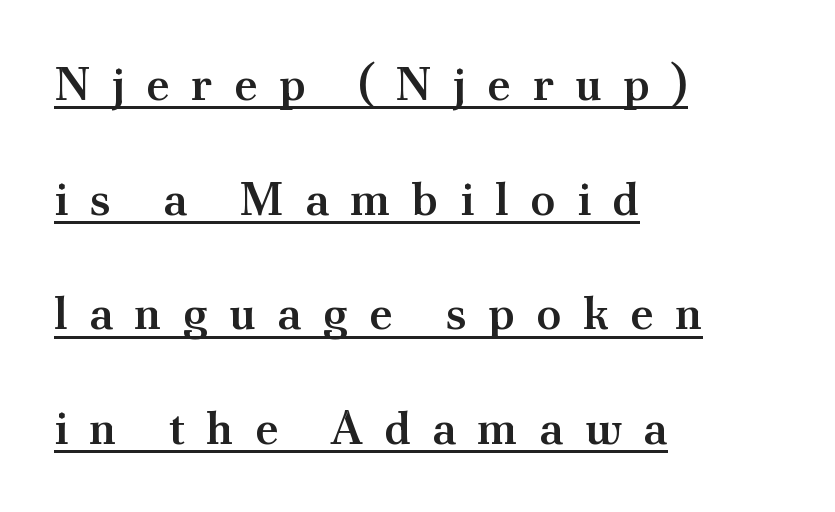
Baseline-to-baseline distance is far greater than the letter height. The specimen reads as upright at a glance. The rendering shows small feet on the letterforms — a serif design. The string is rendered with underlining switched on. Its strokes are somewhat broadened, the hallmark of semibold type. Line beginnings align vertically; line endings do not.
